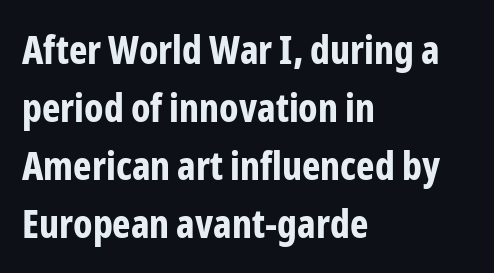
The image shows 39 px bold, condensed sans-serif type, upright; set left-aligned, normal line spacing (1.49x), normal letter spacing, not underlined; low stroke contrast and a medium x-height.
